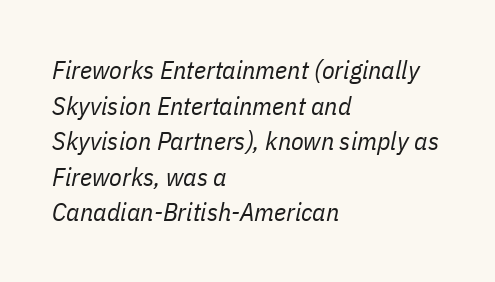
Q: Is the text bold? A: No.
Q: Is the text italic (slanted)? A: Yes, it leans right by about 11 degrees.
Q: Is the text underlined? A: No.
Q: How is the paragraph aligned? A: Left-aligned.
Q: Is the spacing between letters normal or unusually wide? A: Normal.
Q: Is the spacing between lines tight, normal or loose? A: Normal.
